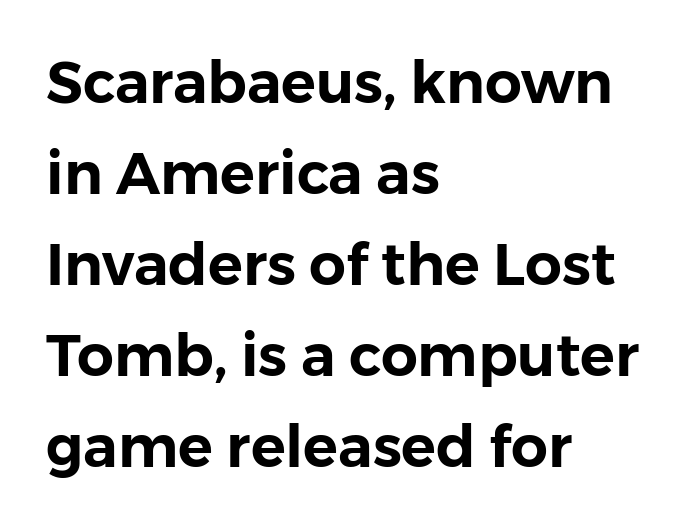
Q: Is the text italic (slanted)? A: No, it is upright.
Q: Is the typeface a serif or a sans-serif typeface? A: Sans-serif.
Q: Is the text underlined? A: No.
Q: How is the paragraph aligned? A: Left-aligned.
Q: Is the spacing between letters normal or unusually wide? A: Normal.
Q: Is the spacing between lines tight, normal or loose? A: Normal.
Q: Width (condensed, normal, or wide)? A: Normal.
Q: Stroke contrast? A: Low.
Q: x-height? A: Medium.
Q: Monospaced? A: No.
